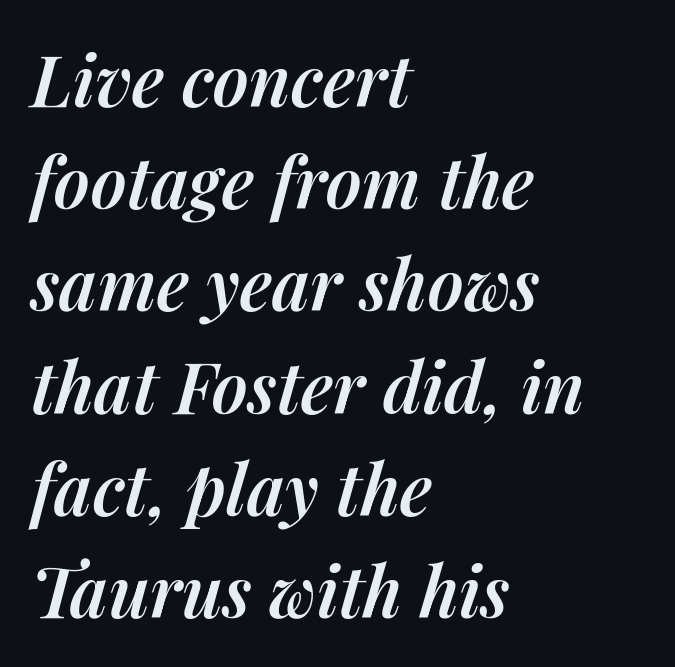
{"italic": "yes", "lean": "right", "slant_degrees": 14, "bold": "semi", "weight": "semibold", "width": "normal", "stroke_contrast": "medium", "x_height": "medium", "monospaced": "no", "underline": "no", "align": "left", "line_spacing": "normal", "line_spacing_ratio": 1.46, "letter_spacing": "normal", "letter_spacing_em": 0.0, "glyph_px": 70}
